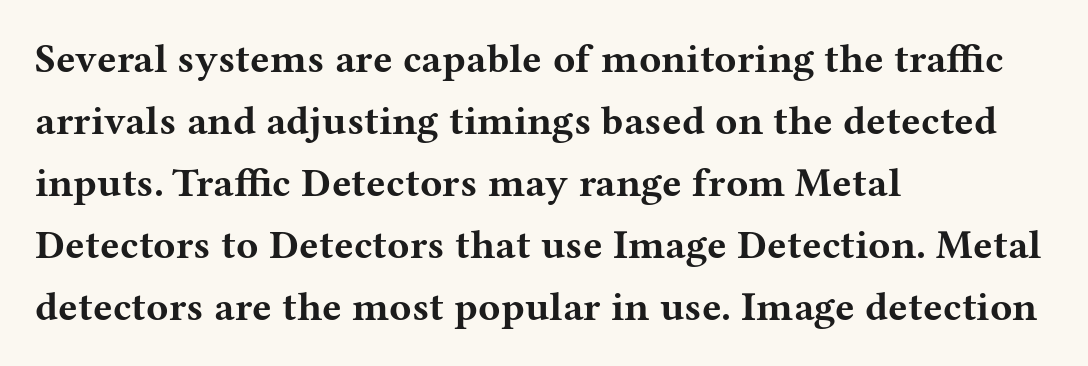
Q: Is the text bold? A: Yes.
Q: Is the text italic (slanted)? A: No, it is upright.
Q: Is the typeface a serif or a sans-serif typeface? A: Serif.
Q: Is the text underlined? A: No.
Q: How is the paragraph aligned? A: Left-aligned.
Q: Is the spacing between letters normal or unusually wide? A: Normal.
Q: Is the spacing between lines tight, normal or loose? A: Normal.
Q: Width (condensed, normal, or wide)? A: Wide.
Q: Stroke contrast? A: Medium.
Q: x-height? A: Medium.
Q: Monospaced? A: No.
